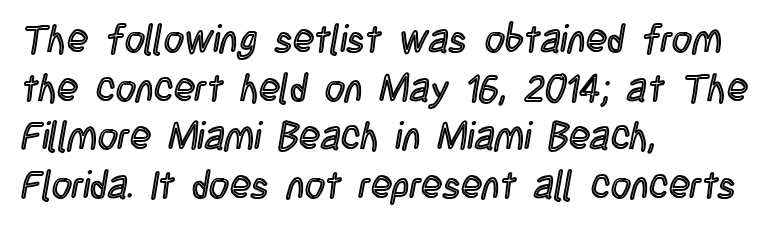
Q: Is the text italic (slanted)? A: Yes.
Q: Is the text underlined? A: No.
Q: How is the paragraph aligned? A: Left-aligned.
Q: Is the spacing between letters normal or unusually wide? A: Normal.
Q: Is the spacing between lines tight, normal or loose? A: Normal.
Q: Width (condensed, normal, or wide)? A: Condensed.
Q: x-height? A: Large.
Q: Monospaced? A: No.
